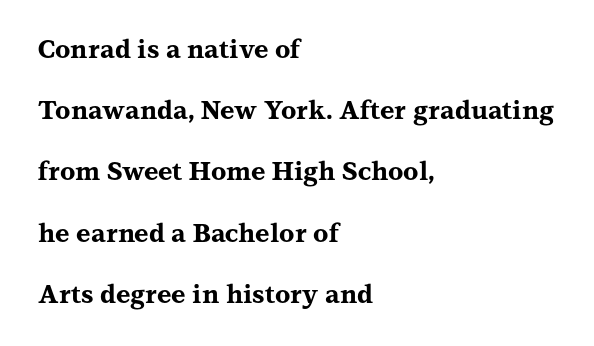
Pretty heavy lettering here — definitely bold. Is there any slant? The stems are plumb. Bare-footed words on every line. You could fit nearly another row in the gap between these rows.
